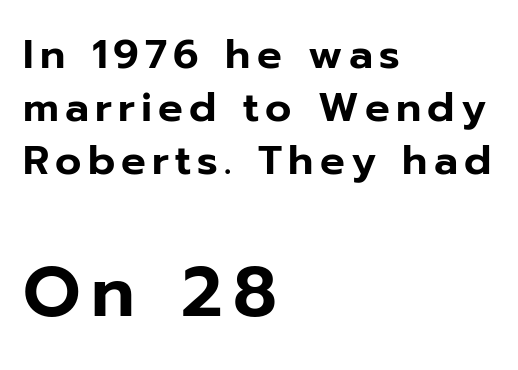
The image shows 71 px sans-serif type, upright; set left-aligned, normal line spacing (1.29x), not underlined; the second (bottom) block is 1.73x larger; low stroke contrast and a medium x-height.
